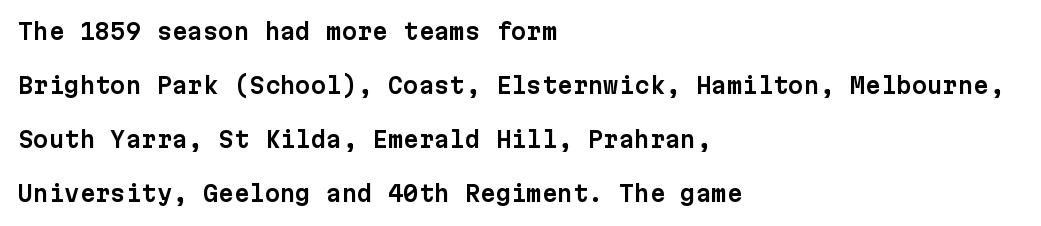
Q: Is the text italic (slanted)? A: No, it is upright.
Q: Is the text underlined? A: No.
Q: How is the paragraph aligned? A: Left-aligned.
Q: Is the spacing between letters normal or unusually wide? A: Normal.
Q: Is the spacing between lines tight, normal or loose? A: Loose.
